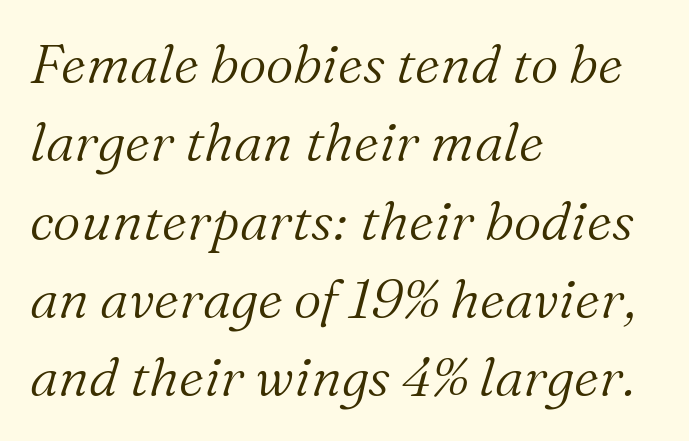
Q: Is the text bold? A: No.
Q: Is the text italic (slanted)? A: Yes, it leans right by about 16 degrees.
Q: Is the typeface a serif or a sans-serif typeface? A: Serif.
Q: Is the text underlined? A: No.
Q: How is the paragraph aligned? A: Left-aligned.
Q: Is the spacing between letters normal or unusually wide? A: Normal.
Q: Is the spacing between lines tight, normal or loose? A: Normal.
Q: Width (condensed, normal, or wide)? A: Normal.
Q: Stroke contrast? A: Medium.
Q: x-height? A: Medium.
Q: Monospaced? A: No.
